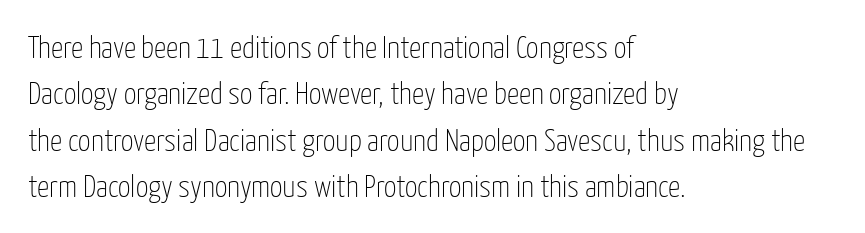
The image shows 31 px thin, condensed sans-serif type, upright; set left-aligned, normal line spacing (1.5x), normal letter spacing, not underlined; low stroke contrast and a medium x-height.
